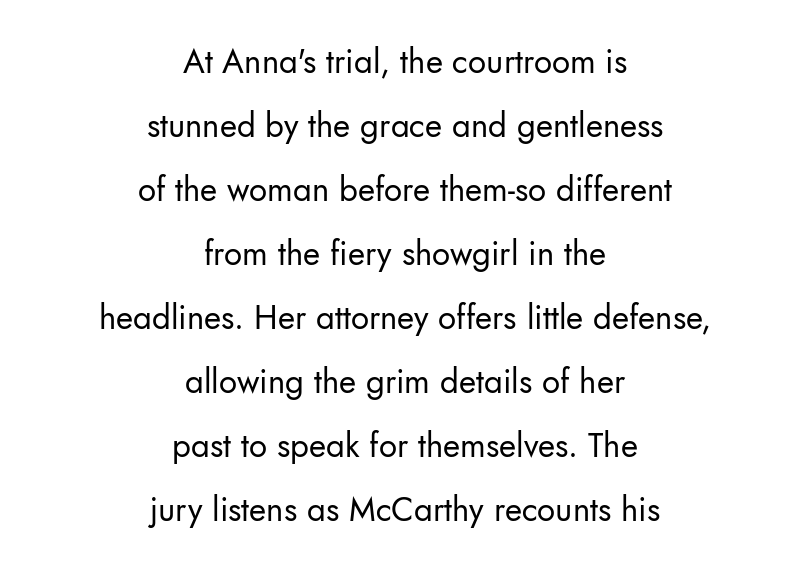
The image shows 33 px regular-weight sans-serif type, upright; set centered, loose line spacing (1.94x), normal letter spacing, not underlined; low stroke contrast and a small x-height.
